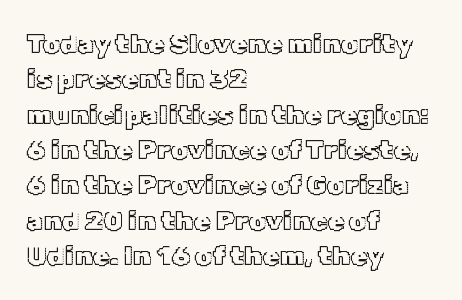
The image shows 27 px text type, upright; set left-aligned, normal line spacing (1.31x), normal letter spacing, not underlined.
